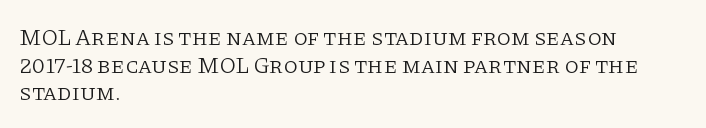
{"italic": "no", "bold": "no", "underline": "no", "align": "left", "line_spacing_ratio": 1.2, "letter_spacing": "normal", "letter_spacing_em": 0.0, "glyph_px": 23}
